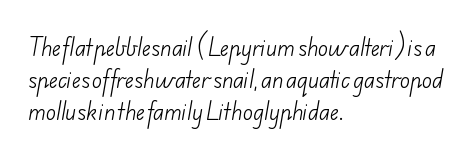
The image shows 21 px text type; set left-aligned, normal line spacing (1.53x), normal letter spacing, not underlined.
